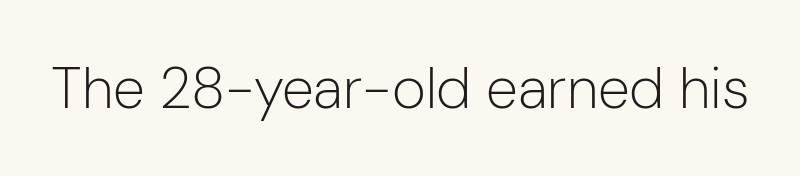
The image shows 58 px light sans-serif type, upright; set normal letter spacing, not underlined; low stroke contrast and a medium x-height.
